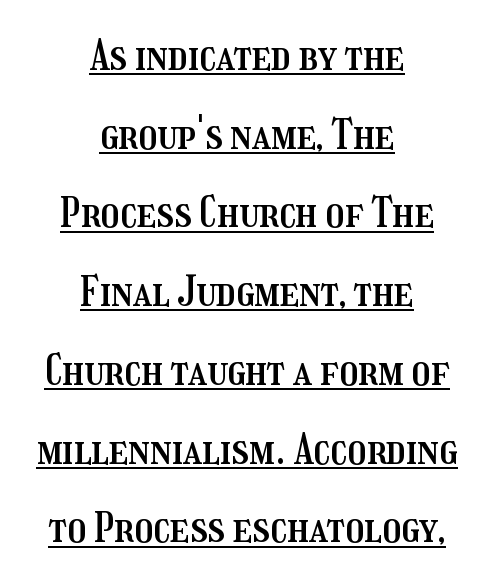
{"italic": "no", "width": "condensed", "stroke_contrast": "medium", "x_height": "medium", "monospaced": "no", "underline": "yes", "align": "center", "line_spacing": "loose", "line_spacing_ratio": 1.92, "letter_spacing": "normal", "letter_spacing_em": 0.0, "glyph_px": 41}
